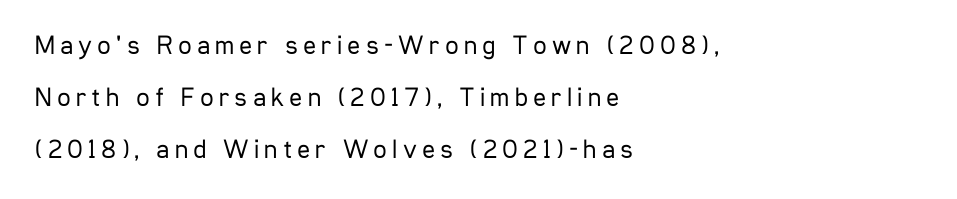
{"italic": "no", "bold": "no", "underline": "no", "align": "left", "line_spacing": "loose", "line_spacing_ratio": 1.92, "glyph_px": 27}
